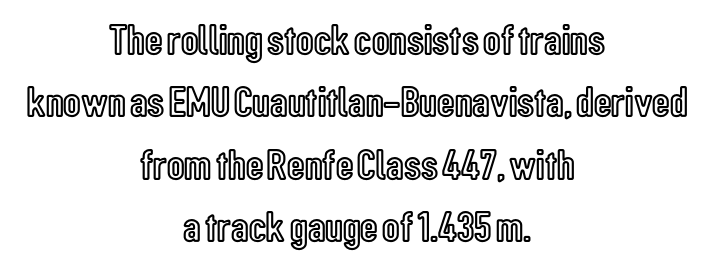
Q: Is the text italic (slanted)? A: No, it is upright.
Q: Is the text underlined? A: No.
Q: How is the paragraph aligned? A: Centered.
Q: Is the spacing between letters normal or unusually wide? A: Normal.
Q: Is the spacing between lines tight, normal or loose? A: Normal.
Q: Width (condensed, normal, or wide)? A: Condensed.
Q: x-height? A: Medium.
Q: Monospaced? A: No.
